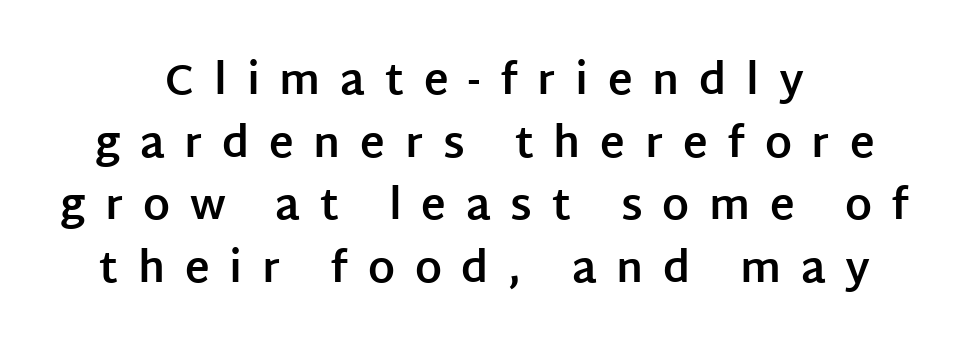
{"serif": "no", "italic": "no", "bold": "yes", "weight": "bold", "width": "normal", "stroke_contrast": "low", "x_height": "large", "monospaced": "no", "underline": "no", "align": "center", "line_spacing": "normal", "line_spacing_ratio": 1.49, "letter_spacing": "wide", "letter_spacing_em": 0.47, "glyph_px": 42}
